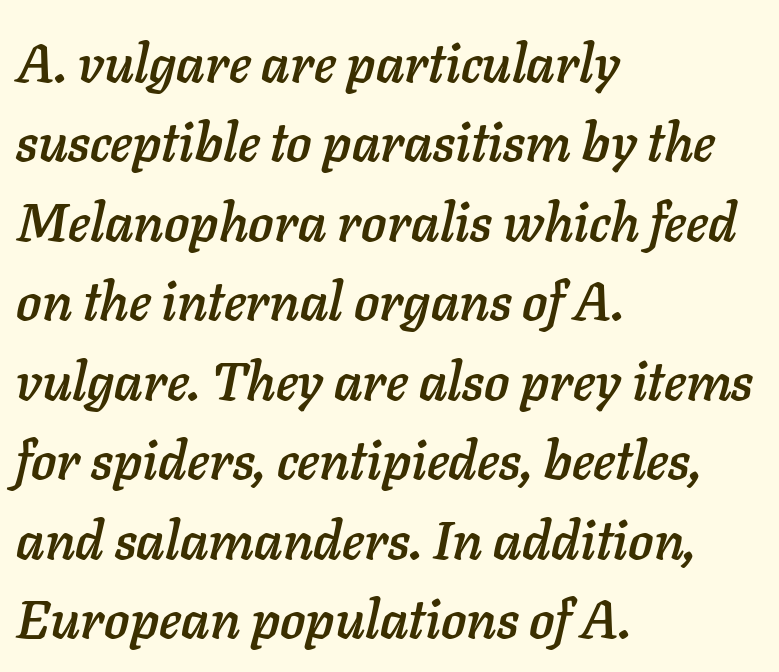
The image shows 53 px text type, italic (leaning right); set left-aligned, normal line spacing (1.5x), normal letter spacing, not underlined; low stroke contrast and a medium x-height.
